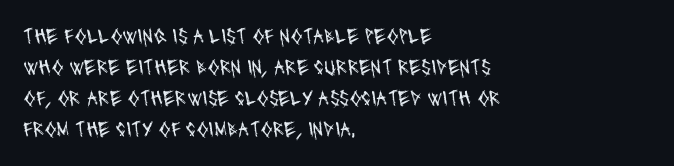
Q: Is the text bold? A: No.
Q: Is the text underlined? A: No.
Q: How is the paragraph aligned? A: Left-aligned.
Q: Is the spacing between letters normal or unusually wide? A: Normal.
Q: Is the spacing between lines tight, normal or loose? A: Normal.
